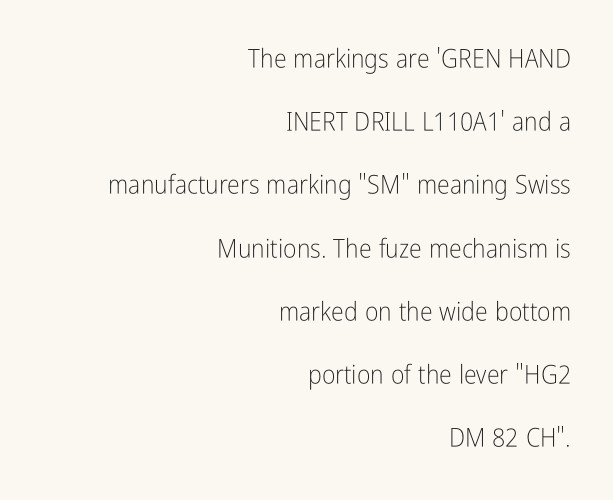
What's the leading like? Stretched, with rows far apart. Nothing unusual about the tracking: characters are spaced as the font intends. Line ends are locked; line starts wander. A quiet, ordinary-to-light weight characterises the typeface. It's the straight-up-and-down kind of type. The glyphs are unaccompanied by any horizontal stroke below them.
